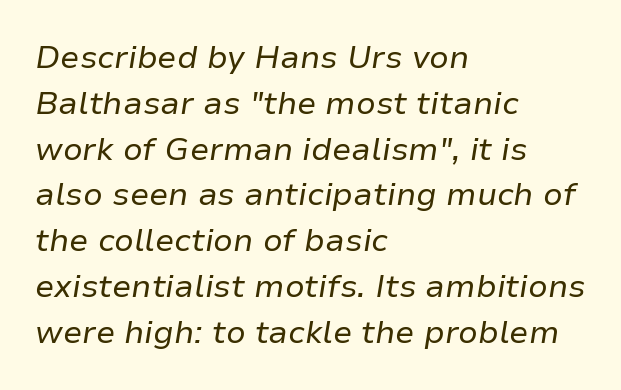
{"italic": "yes", "lean": "right", "slant_degrees": 9, "bold": "no", "weight": "regular", "width": "normal", "stroke_contrast": "low", "x_height": "medium", "monospaced": "no", "underline": "no", "align": "left", "line_spacing": "normal", "line_spacing_ratio": 1.43, "letter_spacing": "normal", "letter_spacing_em": 0.0, "glyph_px": 32}
